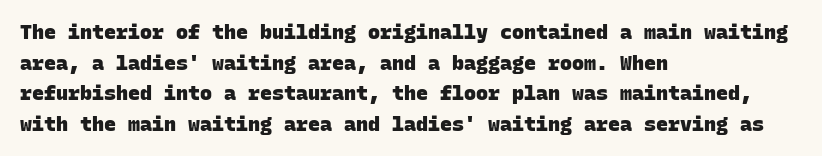
Q: Is the text bold? A: Yes.
Q: Is the text underlined? A: No.
Q: How is the paragraph aligned? A: Left-aligned.
Q: Is the spacing between letters normal or unusually wide? A: Normal.
Q: Is the spacing between lines tight, normal or loose? A: Normal.
